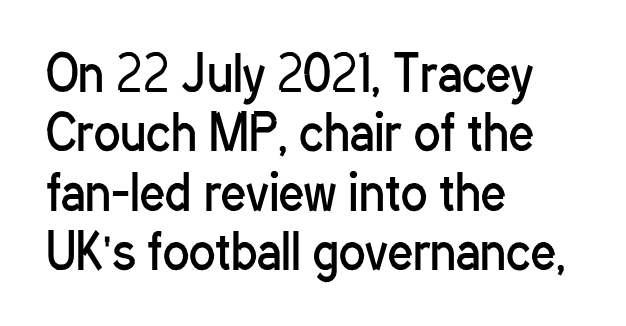
The image shows 49 px regular-weight, condensed sans-serif type, upright; set left-aligned, line spacing 1.21x, normal letter spacing, not underlined; low stroke contrast and a medium x-height.
